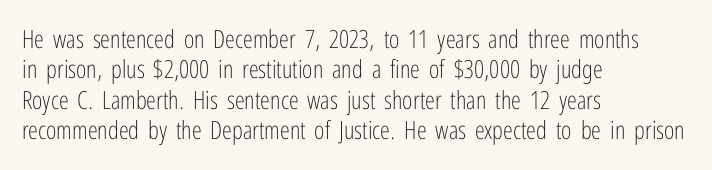
{"italic": "no", "bold": "no", "underline": "no", "align": "left", "line_spacing_ratio": 1.22, "letter_spacing": "normal", "letter_spacing_em": 0.0, "glyph_px": 25}
